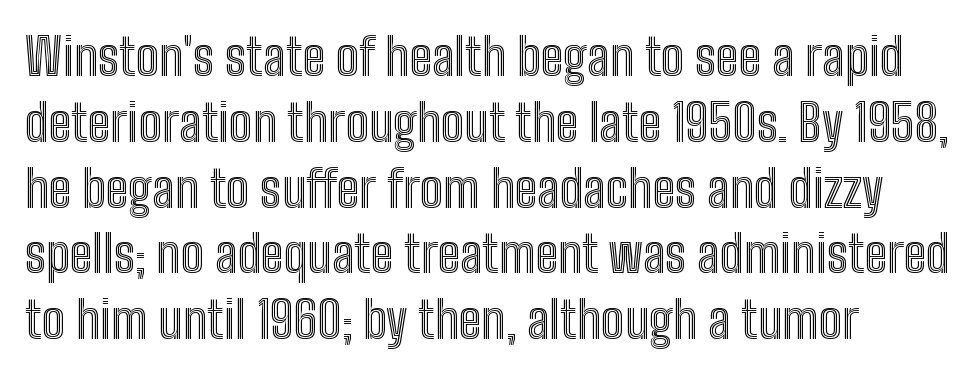
The image shows 51 px condensed type, upright; set normal line spacing (1.29x), normal letter spacing, not underlined; a medium x-height.
